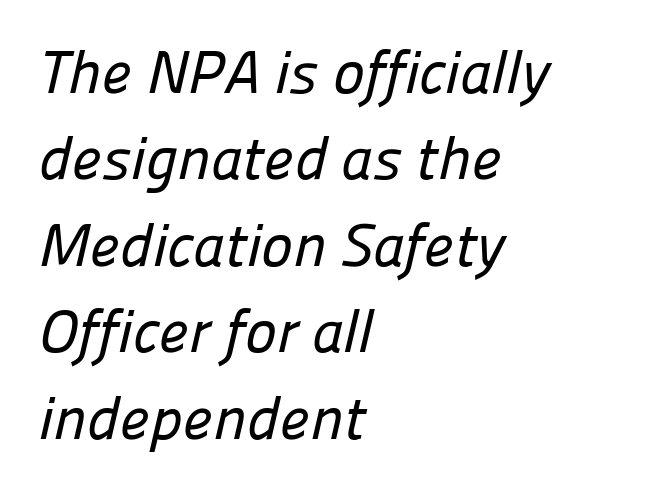
{"serif": "no", "width": "normal", "stroke_contrast": "low", "x_height": "medium", "monospaced": "no", "underline": "no", "align": "left", "line_spacing": "normal", "line_spacing_ratio": 1.44, "letter_spacing": "normal", "letter_spacing_em": 0.0, "glyph_px": 60}
